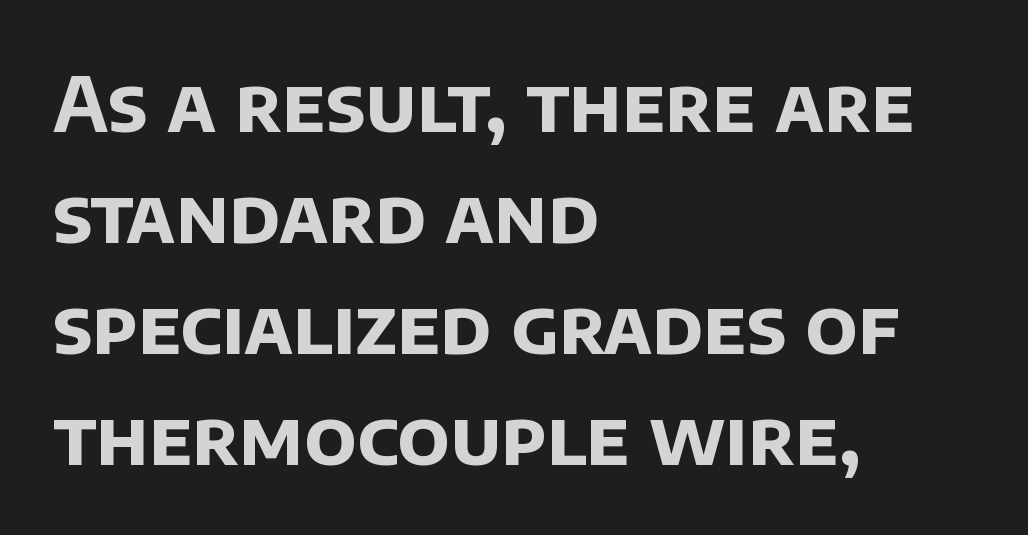
The image shows 76 px bold sans-serif type; set left-aligned, normal line spacing (1.46x), normal letter spacing, not underlined; low stroke contrast and a large x-height.
